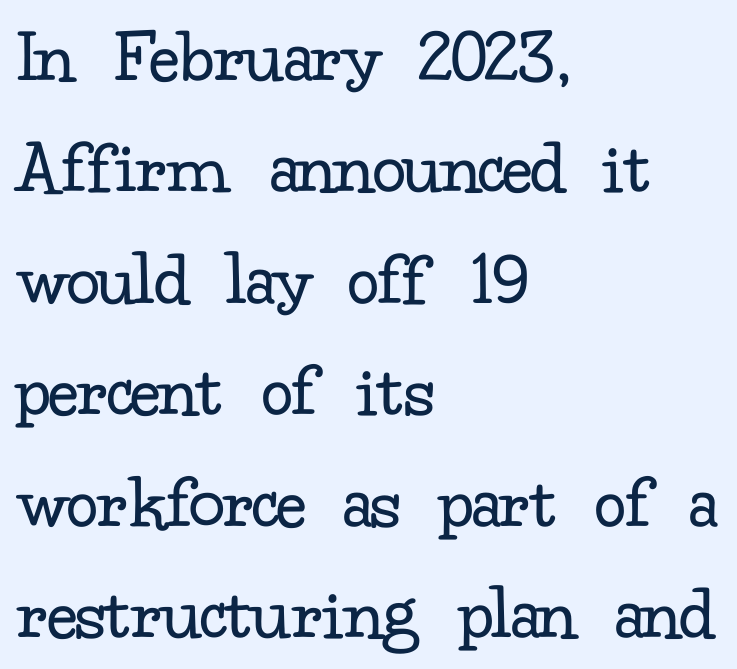
{"serif": "yes", "italic": "no", "bold": "no", "weight": "regular", "width": "normal", "stroke_contrast": "low", "x_height": "small", "monospaced": "no", "underline": "no", "align": "left", "line_spacing": "normal", "line_spacing_ratio": 1.41, "letter_spacing": "normal", "letter_spacing_em": 0.0, "glyph_px": 79}
